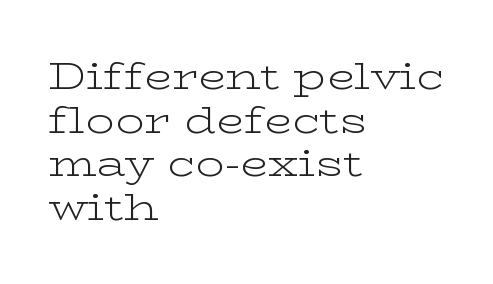
{"serif": "yes", "italic": "no", "bold": "no", "weight": "light", "width": "wide", "stroke_contrast": "low", "x_height": "medium", "monospaced": "no", "underline": "no", "align": "left", "line_spacing_ratio": 1.21, "letter_spacing": "normal", "letter_spacing_em": 0.0, "glyph_px": 36}
